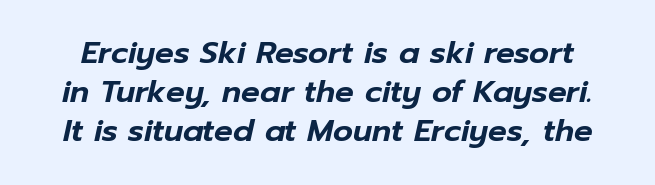
The image shows 31 px text type, italic (leaning right); set normal line spacing (1.26x), normal letter spacing, not underlined; low stroke contrast and a medium x-height.
